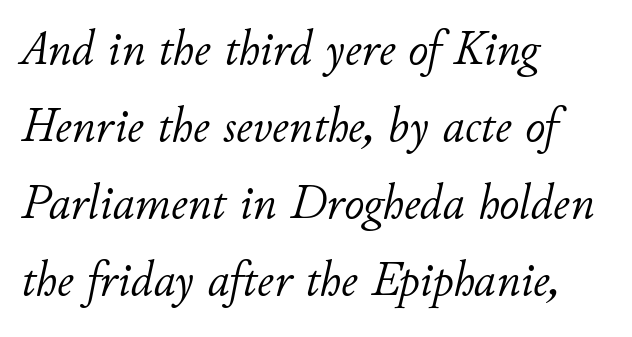
The image shows 49 px light type, italic (leaning right); set left-aligned, normal line spacing (1.57x), normal letter spacing, not underlined; low stroke contrast and a small x-height.
